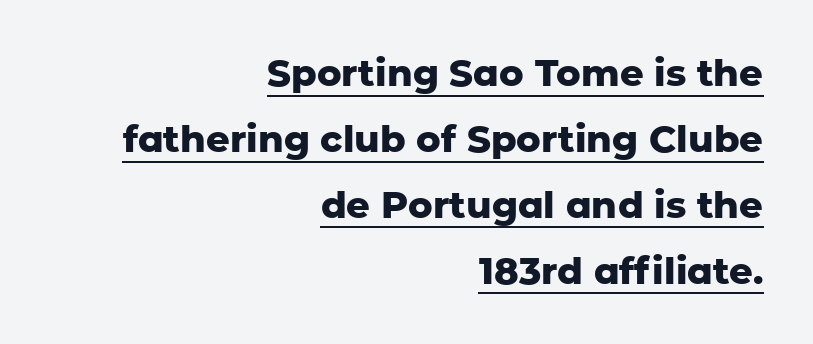
{"serif": "no", "italic": "no", "bold": "yes", "weight": "heavy", "width": "normal", "stroke_contrast": "low", "x_height": "medium", "monospaced": "no", "underline": "yes", "align": "right", "line_spacing_ratio": 1.78, "letter_spacing": "normal", "letter_spacing_em": 0.0, "glyph_px": 37}
